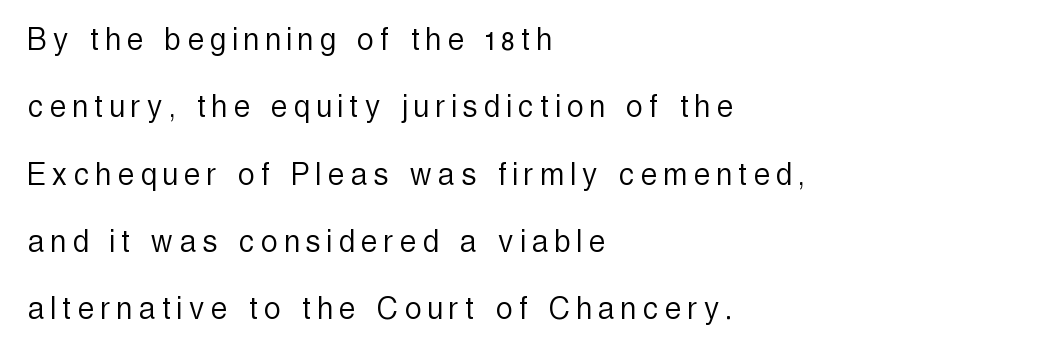
Each word looks stretched out because of the extra space between its letters. Short and long lines alike share a common starting point at left. Note the varied advance widths — an 'i' is clearly narrower than an 'm'. Nothing heavy about these letters — not bold at all. The strip under each line holds only bare page. The specimen reads as upright at a glance.
